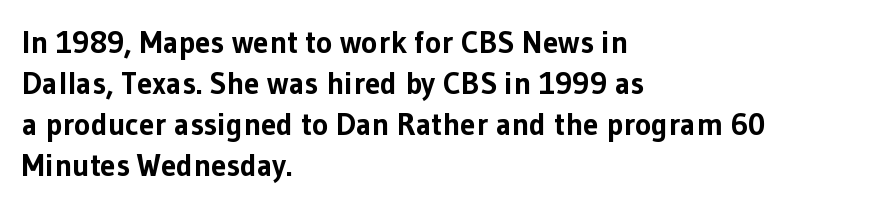
{"serif": "no", "italic": "no", "bold": "yes", "weight": "bold", "width": "normal", "stroke_contrast": "low", "x_height": "medium", "monospaced": "no", "underline": "no", "align": "left", "line_spacing": "normal", "line_spacing_ratio": 1.32, "letter_spacing": "normal", "letter_spacing_em": 0.0, "glyph_px": 31}
